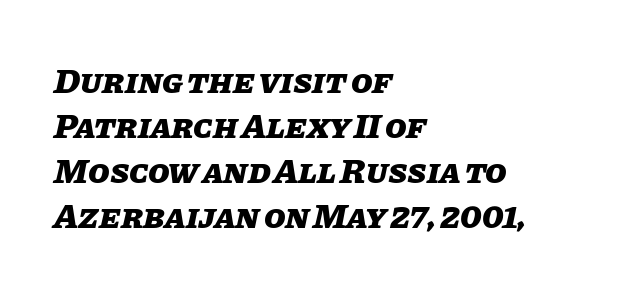
{"italic": "yes", "lean": "right", "slant_degrees": 11, "bold": "yes", "weight": "heavy", "width": "normal", "stroke_contrast": "low", "x_height": "large", "monospaced": "no", "underline": "no", "align": "left", "line_spacing": "normal", "line_spacing_ratio": 1.29, "letter_spacing": "normal", "letter_spacing_em": 0.0, "glyph_px": 35}
